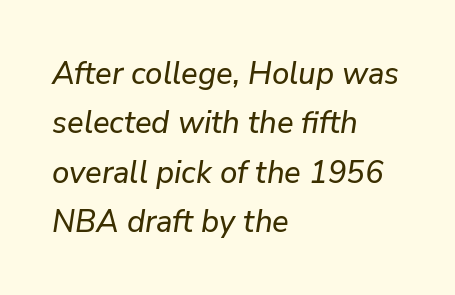
The image shows 31 px text type, italic (leaning right); set left-aligned, normal line spacing (1.59x), normal letter spacing, not underlined; low stroke contrast and a medium x-height.
